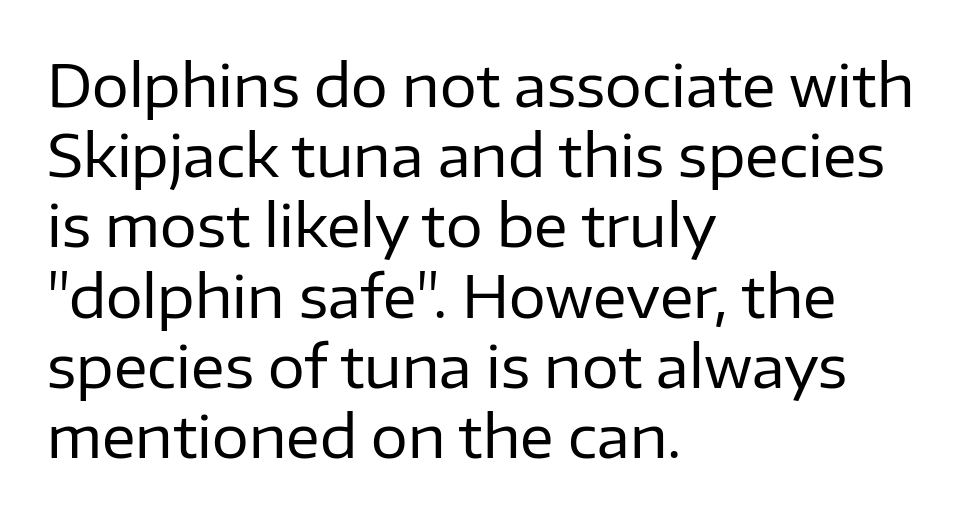
{"serif": "no", "italic": "no", "bold": "no", "weight": "regular", "width": "normal", "stroke_contrast": "low", "x_height": "medium", "monospaced": "no", "underline": "no", "align": "left", "line_spacing_ratio": 1.21, "letter_spacing": "normal", "letter_spacing_em": 0.0, "glyph_px": 58}
